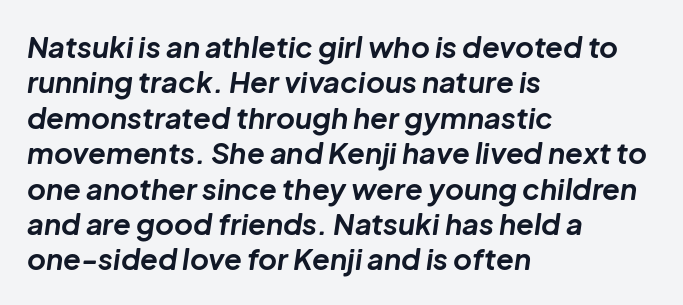
One-word summary of the alignment: left. The passage shown is emphatically bold. These lines keep a tight, regular rhythm from letter to letter. Check the space under the baseline: it is left empty. Yep, that's italic — everything's leaning. The rendering uses natural spacing where letterforms have individual widths.
